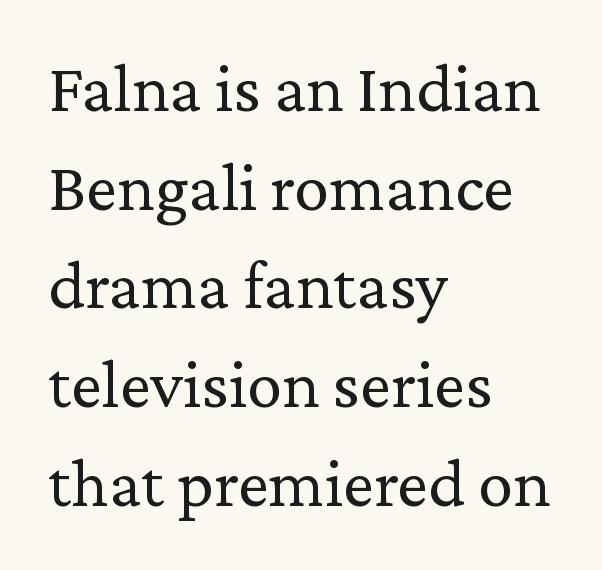
The image shows 70 px regular-weight serif type, upright; set left-aligned, normal line spacing (1.41x), normal letter spacing, not underlined; low stroke contrast and a medium x-height.
